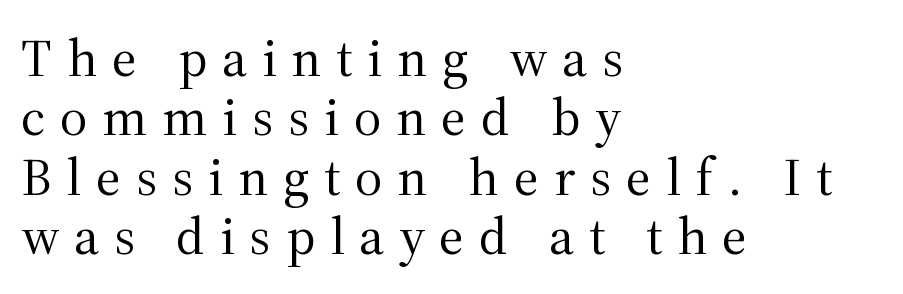
The image shows 53 px regular-weight serif type, upright; set left-aligned, tight line spacing (1.12x), unusually wide letter spacing (+0.28 em), not underlined; medium stroke contrast and a medium x-height.
